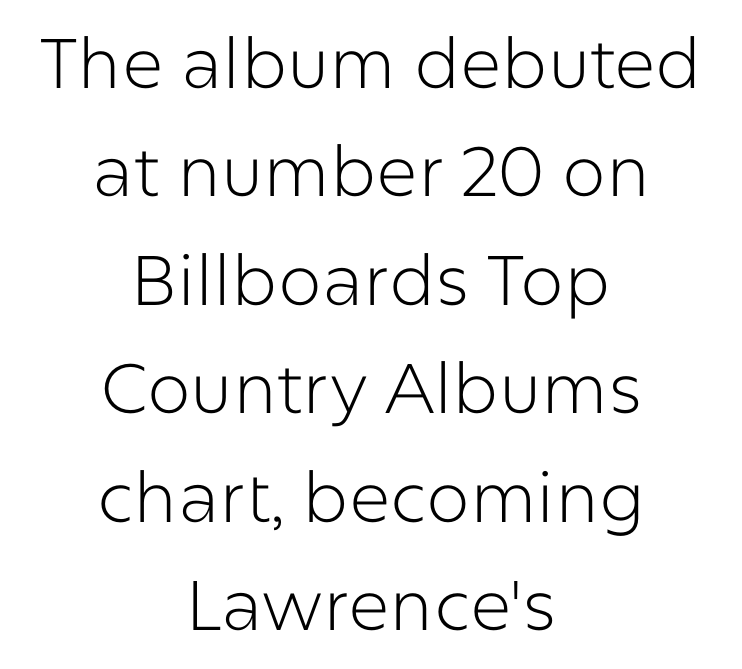
The rendering keeps characters at their native spacing. You could not count columns in this text — the font is proportionally spaced. Does the lettering tilt? It doesn't — this is upright. Look at the bottom of the vertical strokes: they stop flat, with no serifs. This rendering uses center alignment, leaving both contours irregular but symmetric.
